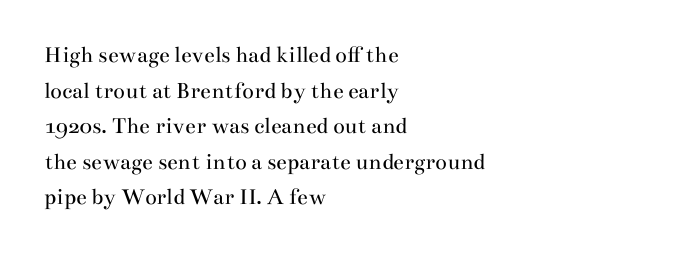
{"italic": "no", "bold": "no", "underline": "no", "align": "left", "line_spacing": "normal", "line_spacing_ratio": 1.48, "letter_spacing": "normal", "letter_spacing_em": 0.0, "glyph_px": 24}
